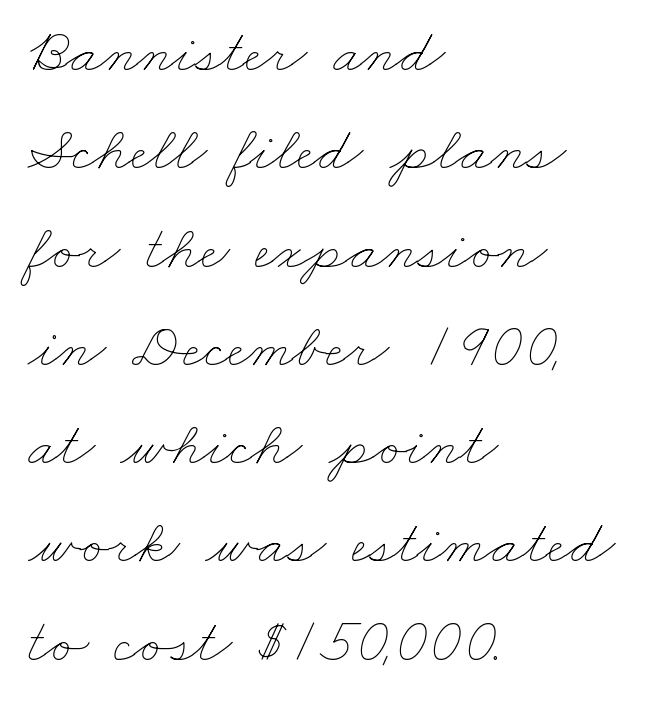
Q: Is the text bold? A: No.
Q: Is the text underlined? A: No.
Q: How is the paragraph aligned? A: Left-aligned.
Q: Is the spacing between letters normal or unusually wide? A: Normal.
Q: Is the spacing between lines tight, normal or loose? A: Normal.
Q: Width (condensed, normal, or wide)? A: Wide.
Q: Stroke contrast? A: Low.
Q: x-height? A: Small.
Q: Monospaced? A: No.
